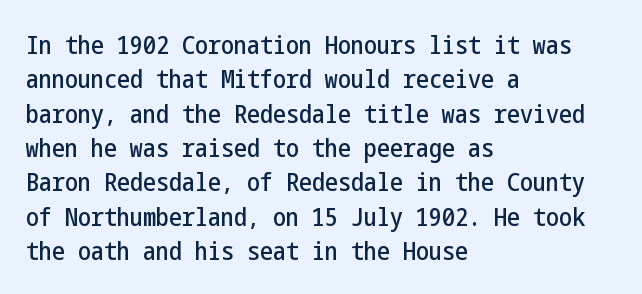
The image shows 26 px text type, upright; set left-aligned, normal line spacing (1.32x), normal letter spacing, not underlined.
